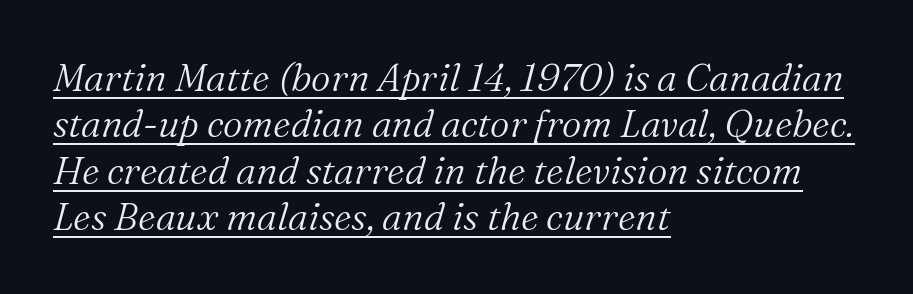
Standard letterfit; no display-style spreading of the glyphs. Summary of weight: not heavy and not bold. Each letter's strokes conclude with small projecting serifs. These lines stack with their left ends in a neat column.
